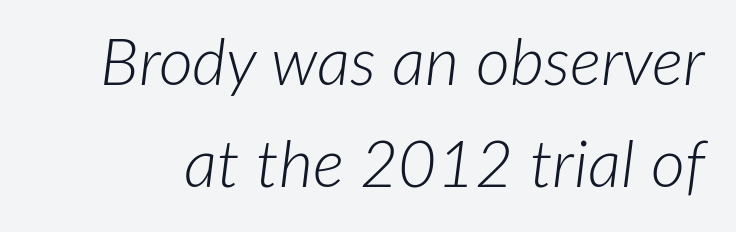
{"italic": "yes", "lean": "right", "slant_degrees": 7, "bold": "no", "weight": "light", "width": "normal", "stroke_contrast": "low", "x_height": "medium", "monospaced": "no", "underline": "no", "line_spacing": "normal", "line_spacing_ratio": 1.55, "letter_spacing": "normal", "letter_spacing_em": 0.0, "glyph_px": 66}
